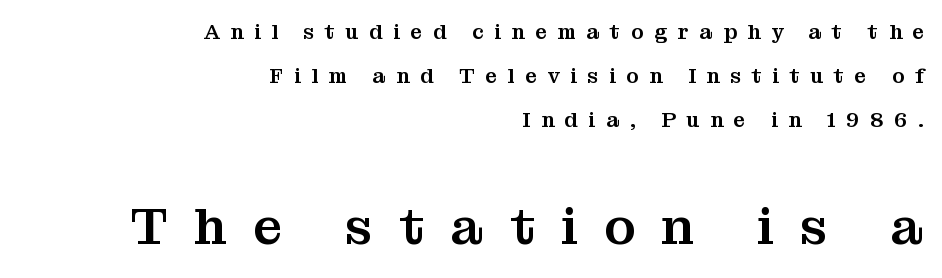
{"serif": "yes", "italic": "no", "width": "normal", "stroke_contrast": "medium", "x_height": "medium", "monospaced": "no", "underline": "no", "align": "right", "line_spacing": "loose", "line_spacing_ratio": 2.1, "letter_spacing": "wide", "letter_spacing_em": 0.5, "larger_block": "second", "size_ratio": 2.48, "glyph_px": 52}
